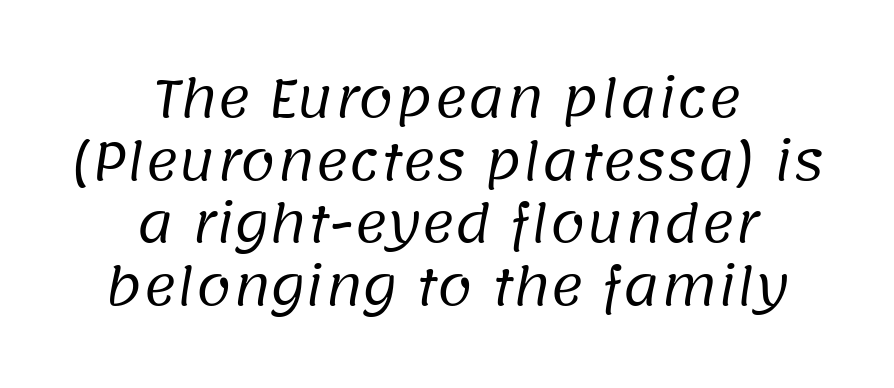
The image shows 51 px regular-weight sans-serif type; set centered, line spacing 1.23x, normal letter spacing, not underlined; low stroke contrast and a large x-height.
